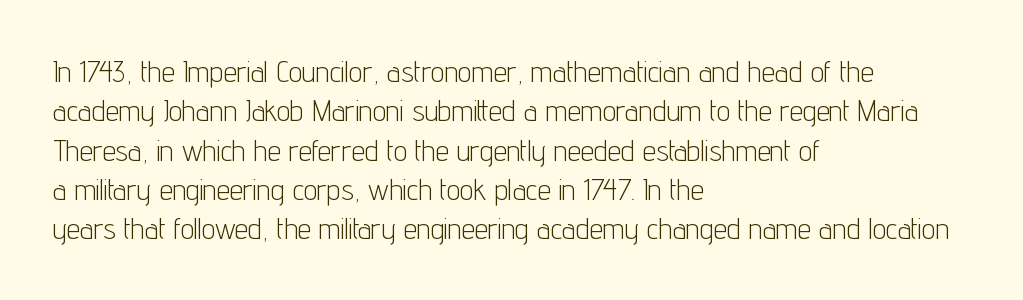
Q: Is the text bold? A: No.
Q: Is the text italic (slanted)? A: No, it is upright.
Q: Is the typeface a serif or a sans-serif typeface? A: Sans-serif.
Q: Is the text underlined? A: No.
Q: How is the paragraph aligned? A: Left-aligned.
Q: Is the spacing between letters normal or unusually wide? A: Normal.
Q: Is the spacing between lines tight, normal or loose? A: Normal.
Q: Width (condensed, normal, or wide)? A: Condensed.
Q: Stroke contrast? A: Low.
Q: x-height? A: Medium.
Q: Monospaced? A: No.
